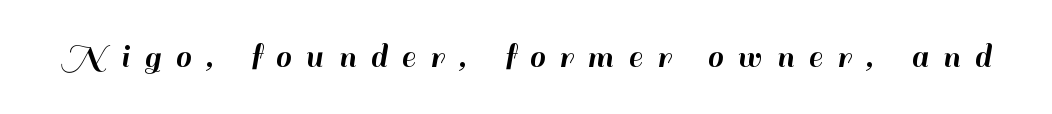
Q: Is the text italic (slanted)? A: Yes.
Q: Is the typeface a serif or a sans-serif typeface? A: Sans-serif.
Q: Is the text underlined? A: No.
Q: Is the spacing between letters normal or unusually wide? A: Unusually wide.
Q: Width (condensed, normal, or wide)? A: Normal.
Q: Stroke contrast? A: High.
Q: x-height? A: Small.
Q: Monospaced? A: No.
